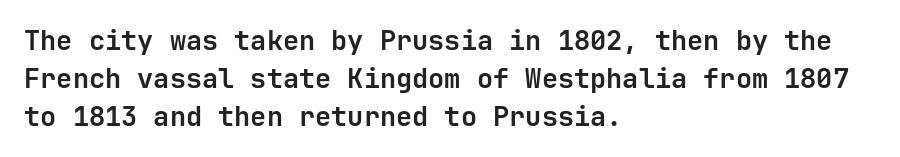
{"italic": "no", "bold": "yes", "underline": "no", "align": "left", "line_spacing": "normal", "line_spacing_ratio": 1.41, "letter_spacing": "normal", "letter_spacing_em": 0.0, "glyph_px": 27}
